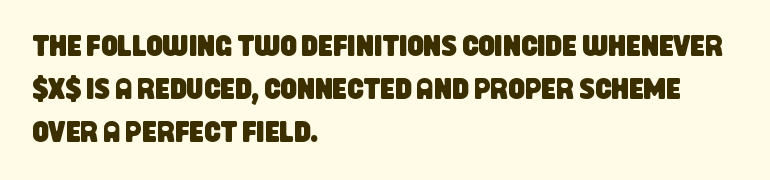
{"serif": "no", "width": "condensed", "stroke_contrast": "low", "x_height": "large", "monospaced": "no", "underline": "no", "align": "left", "line_spacing": "normal", "line_spacing_ratio": 1.48, "letter_spacing": "normal", "letter_spacing_em": 0.0, "glyph_px": 29}
